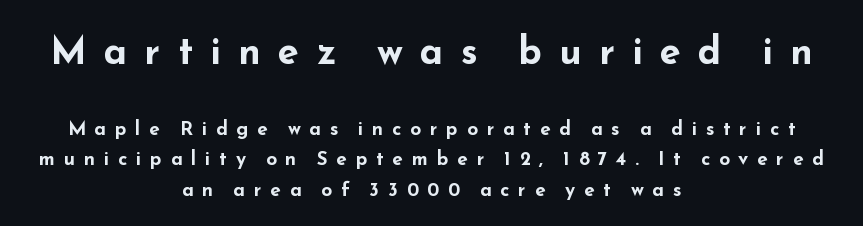
Q: Is the text bold? A: Yes.
Q: Is the text italic (slanted)? A: No, it is upright.
Q: Is the typeface a serif or a sans-serif typeface? A: Sans-serif.
Q: Is the text underlined? A: No.
Q: How is the paragraph aligned? A: Centered.
Q: Is the spacing between letters normal or unusually wide? A: Unusually wide.
Q: Is the spacing between lines tight, normal or loose? A: Normal.
Q: Which block of text is set in a larger size, the first (top) or the second (bottom)? A: The first (top) one.
Q: Width (condensed, normal, or wide)? A: Wide.
Q: Stroke contrast? A: Low.
Q: x-height? A: Small.
Q: Monospaced? A: No.
